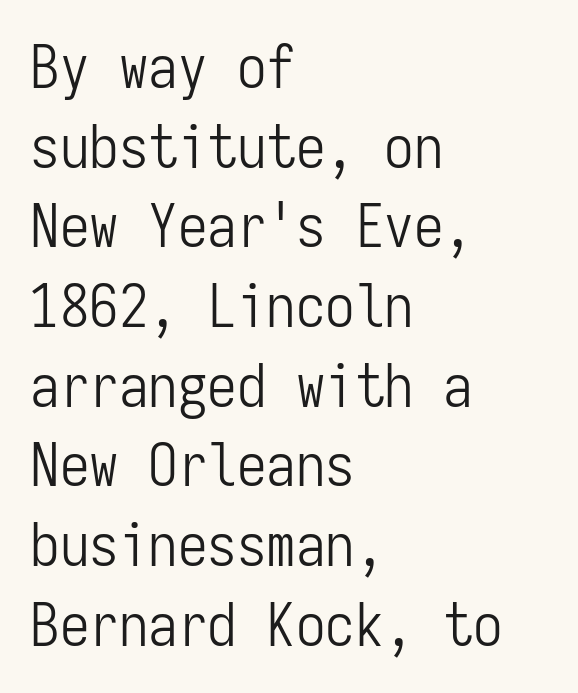
The image shows 59 px light, condensed sans-serif type, upright, monospaced; set left-aligned, normal line spacing (1.35x), normal letter spacing, not underlined; low stroke contrast and a medium x-height.
